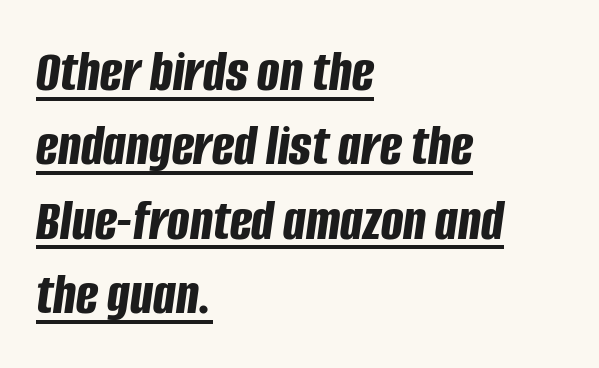
Each letter keeps its own natural width here, so spacing adapts to shape. The rendering uses the underline text-decoration. In CSS terms this would be text-align: left. The typography opts for an oblique posture over an upright one.
